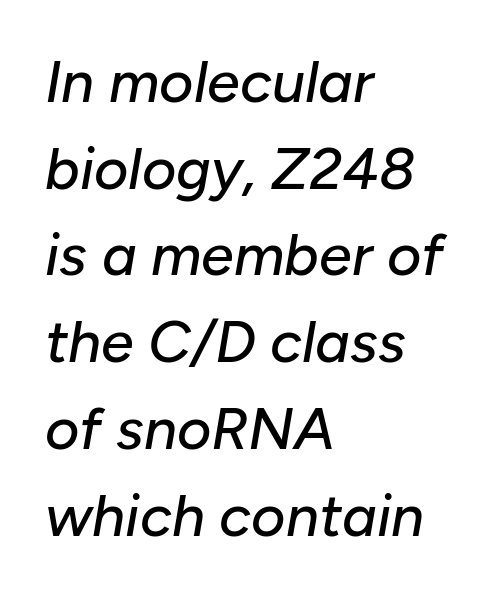
The image shows 59 px text type, italic (leaning right); set left-aligned, normal line spacing (1.47x), normal letter spacing, not underlined; low stroke contrast and a medium x-height.
